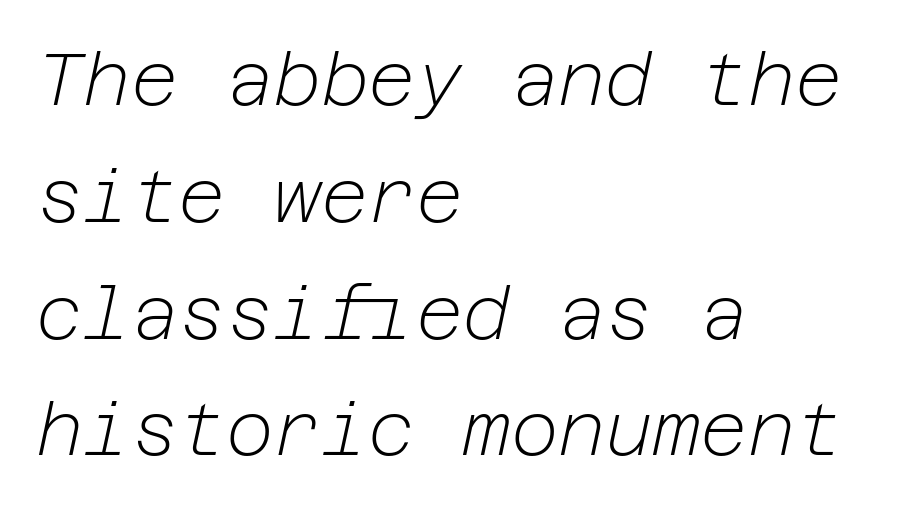
{"italic": "yes", "lean": "right", "slant_degrees": 12, "bold": "no", "weight": "light", "width": "normal", "stroke_contrast": "low", "x_height": "medium", "underline": "no", "align": "left", "line_spacing": "normal", "line_spacing_ratio": 1.6, "letter_spacing": "normal", "letter_spacing_em": 0.0, "glyph_px": 73}
